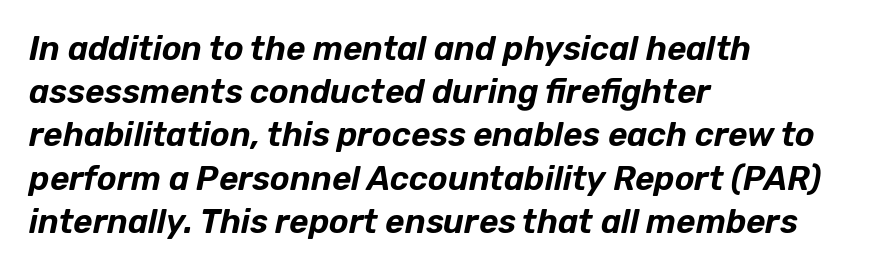
The setting favours the left margin, as ordinary paragraphs usually do. Spacing verdict: proportional, widths tailored to each character. The line texture is even and compact thanks to regular tracking. The zone under the glyphs is completely vacant. If you drew a line through each stem, it would be angled. A typesetter would call this leading conventional body-copy spacing.
